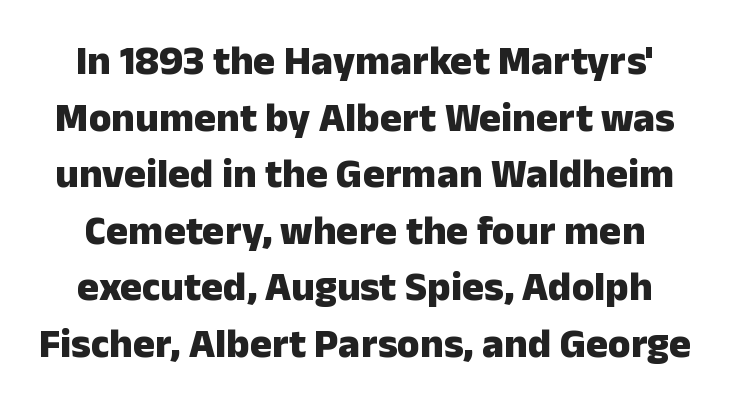
Q: Is the text bold? A: Yes.
Q: Is the text italic (slanted)? A: No, it is upright.
Q: Is the typeface a serif or a sans-serif typeface? A: Sans-serif.
Q: Is the text underlined? A: No.
Q: Is the spacing between letters normal or unusually wide? A: Normal.
Q: Is the spacing between lines tight, normal or loose? A: Normal.
Q: Width (condensed, normal, or wide)? A: Normal.
Q: Stroke contrast? A: Low.
Q: x-height? A: Medium.
Q: Monospaced? A: No.
